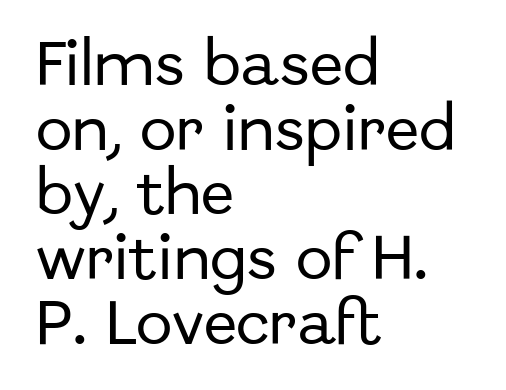
The image shows 49 px sans-serif type, upright; set left-aligned, normal line spacing (1.32x), normal letter spacing, not underlined; low stroke contrast and a medium x-height.
